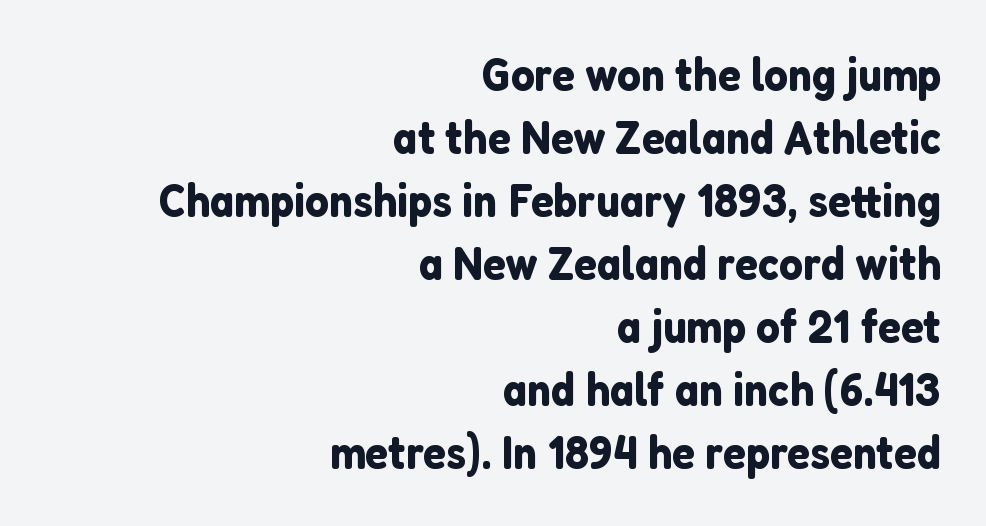
{"serif": "no", "italic": "no", "width": "normal", "stroke_contrast": "low", "x_height": "medium", "monospaced": "no", "underline": "no", "align": "right", "line_spacing": "normal", "line_spacing_ratio": 1.34, "letter_spacing": "normal", "letter_spacing_em": 0.0, "glyph_px": 47}
